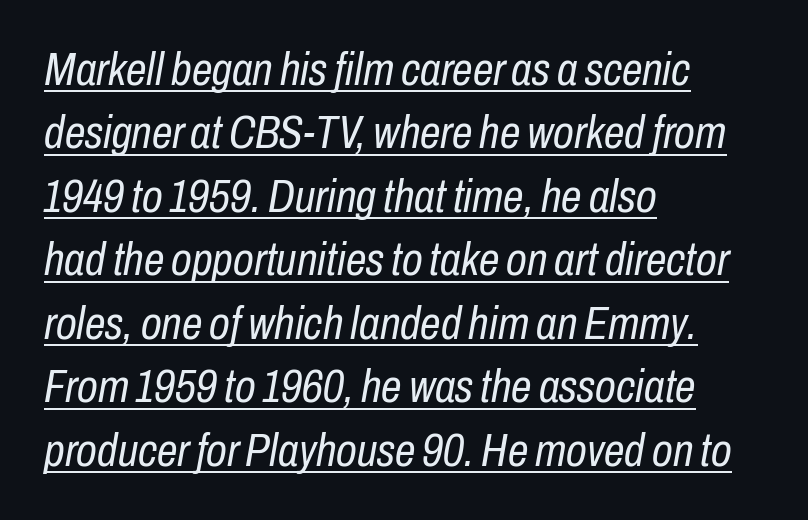
The image shows 46 px regular-weight, condensed type, italic (leaning right); set left-aligned, normal line spacing (1.38x), normal letter spacing, underlined; low stroke contrast and a medium x-height.
